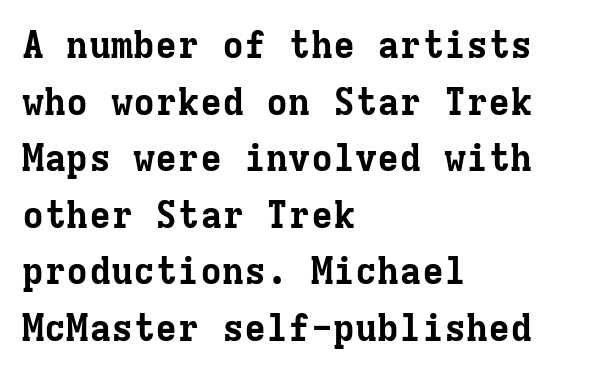
Q: Is the text bold? A: Yes.
Q: Is the text italic (slanted)? A: No, it is upright.
Q: Is the typeface a serif or a sans-serif typeface? A: Serif.
Q: Is the text underlined? A: No.
Q: How is the paragraph aligned? A: Left-aligned.
Q: Is the spacing between letters normal or unusually wide? A: Normal.
Q: Is the spacing between lines tight, normal or loose? A: Normal.
Q: Width (condensed, normal, or wide)? A: Normal.
Q: Stroke contrast? A: Low.
Q: x-height? A: Medium.
Q: Monospaced? A: Yes.
